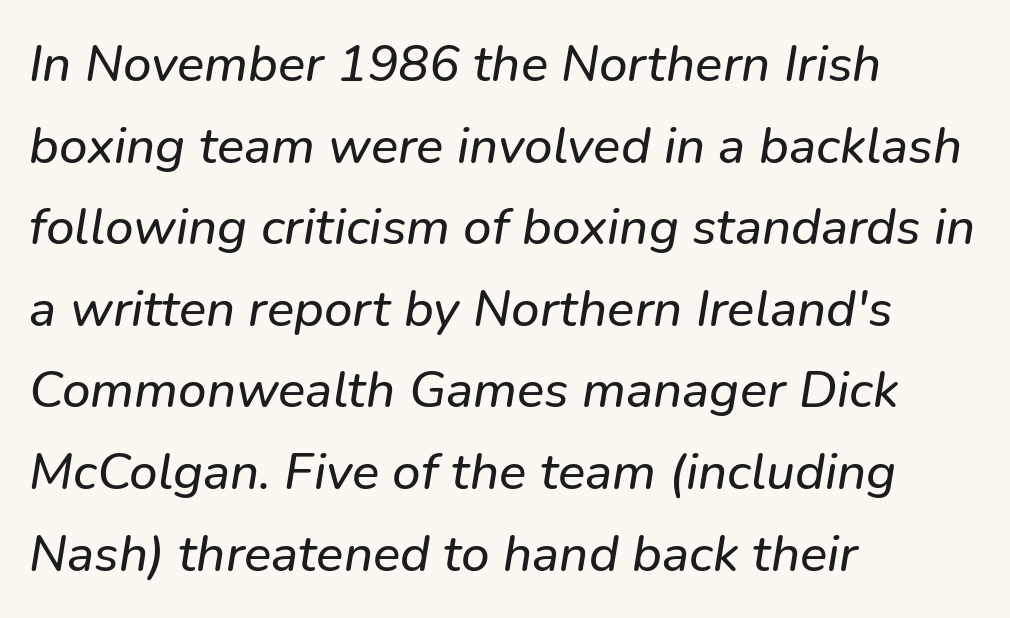
The image shows 51 px text type, italic (leaning right); set left-aligned, normal line spacing (1.6x), normal letter spacing, not underlined; low stroke contrast and a medium x-height.
